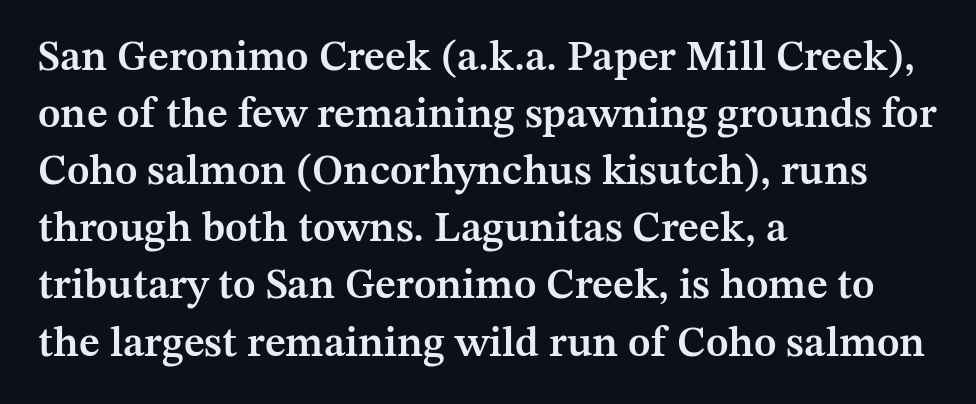
Does extra space separate the letters? No, they use regular spacing. Typeset ragged right — the left edge is the straight one. Looks like regular typesetting: each glyph gets only the width it needs. The strokes are fattened partway — semibold, not bold. The lines sit at an ordinary, default distance from one another. The baseline area is clear.
